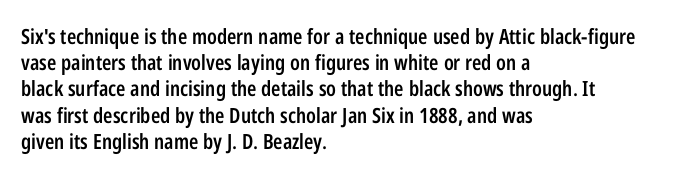
Just letters on the line, the space beneath them empty. Evenly set lines give the paragraph a standard silhouette. Compared with a centered layout, this one pins lines to the left instead. Letter spacing: default.
